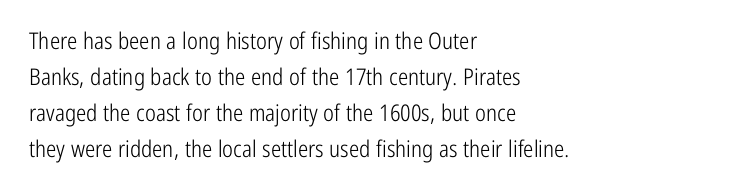
{"italic": "no", "bold": "no", "underline": "no", "align": "left", "line_spacing": "normal", "line_spacing_ratio": 1.56, "letter_spacing": "normal", "letter_spacing_em": 0.0, "glyph_px": 23}
